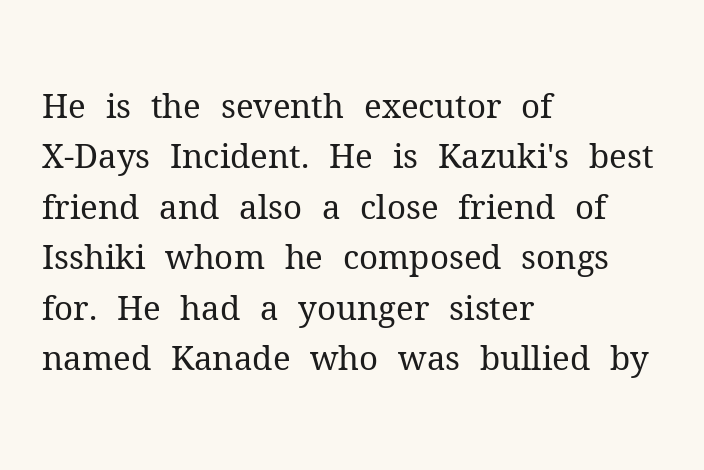
Leading: standard. In terms of letterspacing, this is plain default setting. A student would call this left alignment; a typographer would say flush left, rag right. Classification — serif.
